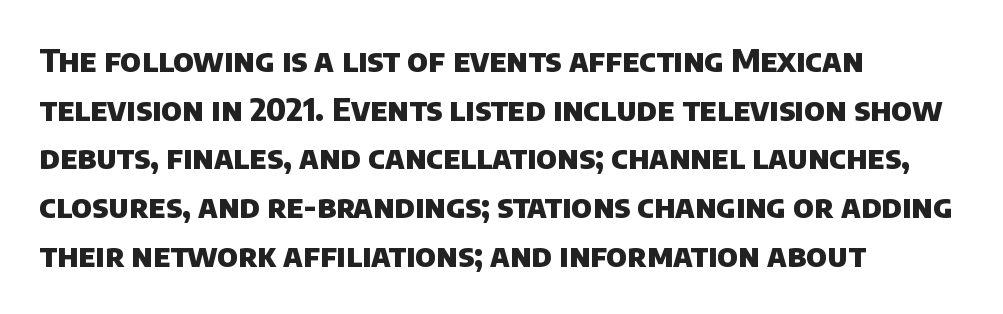
Q: Is the text bold? A: Yes.
Q: Is the typeface a serif or a sans-serif typeface? A: Sans-serif.
Q: Is the text underlined? A: No.
Q: How is the paragraph aligned? A: Left-aligned.
Q: Is the spacing between letters normal or unusually wide? A: Normal.
Q: Is the spacing between lines tight, normal or loose? A: Normal.
Q: Width (condensed, normal, or wide)? A: Normal.
Q: Stroke contrast? A: Low.
Q: x-height? A: Large.
Q: Monospaced? A: No.
